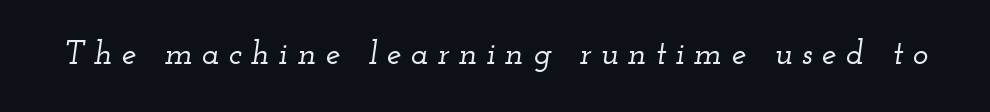
The image shows 33 px wide serif type, italic (leaning right); set unusually wide letter spacing (+0.28 em), not underlined; low stroke contrast and a small x-height.
